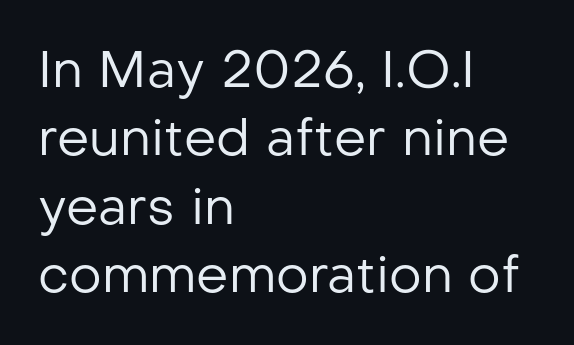
Default kerning and tracking; the words read as compact shapes. This block has exactly the height ordinary leading produces. The letters stand straight up with perfectly vertical stems. Does the copy run flush right? No — it runs flush left. The rendering uses natural spacing where letterforms have individual widths.
